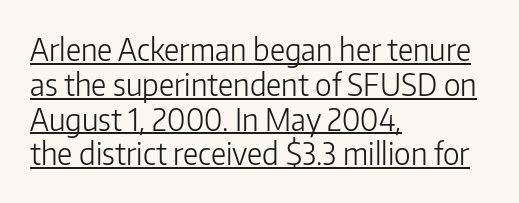
{"serif": "no", "italic": "no", "bold": "no", "weight": "light", "width": "normal", "stroke_contrast": "low", "x_height": "medium", "monospaced": "no", "underline": "yes", "align": "left", "line_spacing_ratio": 1.16, "letter_spacing": "normal", "letter_spacing_em": 0.0, "glyph_px": 30}
